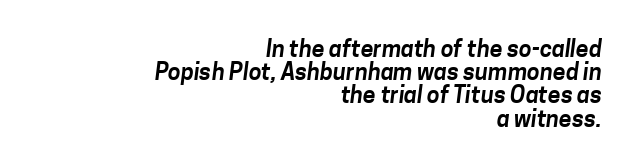
{"underline": "no", "align": "right", "line_spacing": "tight", "line_spacing_ratio": 1.01, "letter_spacing": "normal", "letter_spacing_em": 0.0, "glyph_px": 23}
